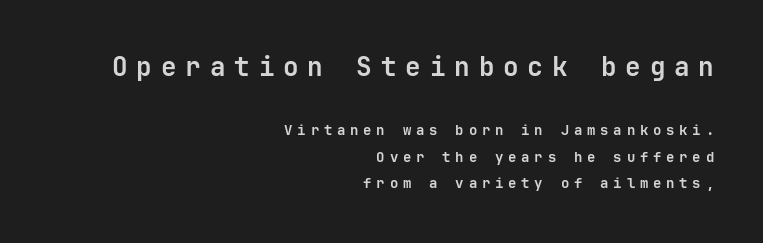
{"italic": "no", "bold": "yes", "underline": "no", "align": "right", "line_spacing": "loose", "line_spacing_ratio": 1.92, "letter_spacing": "wide", "letter_spacing_em": 0.34, "larger_block": "first", "size_ratio": 1.86, "glyph_px": 26}
